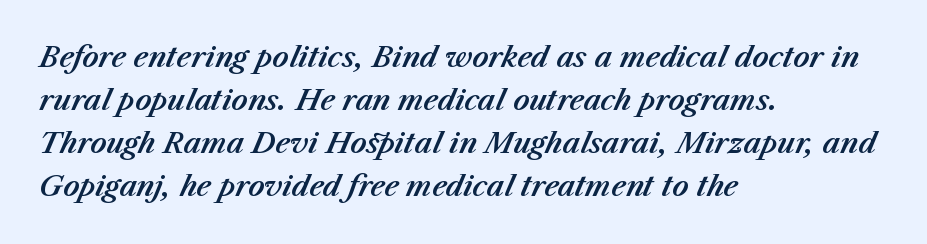
Q: Is the text italic (slanted)? A: Yes, it leans right by about 23 degrees.
Q: Is the text underlined? A: No.
Q: How is the paragraph aligned? A: Left-aligned.
Q: Is the spacing between letters normal or unusually wide? A: Normal.
Q: Is the spacing between lines tight, normal or loose? A: Normal.
Q: Width (condensed, normal, or wide)? A: Normal.
Q: Stroke contrast? A: Medium.
Q: x-height? A: Medium.
Q: Monospaced? A: No.
